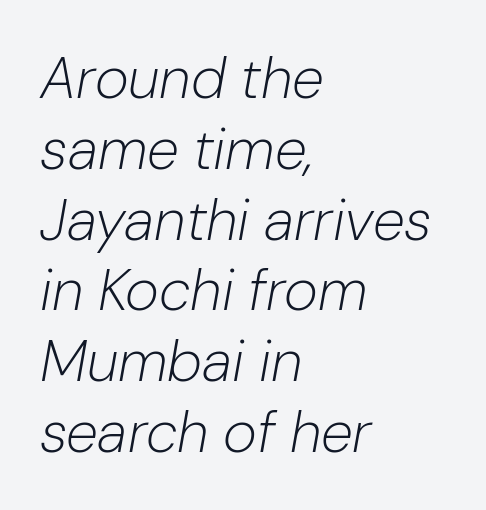
Q: Is the text bold? A: No.
Q: Is the text italic (slanted)? A: Yes, it leans right by about 10 degrees.
Q: Is the text underlined? A: No.
Q: How is the paragraph aligned? A: Left-aligned.
Q: Is the spacing between letters normal or unusually wide? A: Normal.
Q: Width (condensed, normal, or wide)? A: Normal.
Q: Stroke contrast? A: Low.
Q: x-height? A: Medium.
Q: Monospaced? A: No.
